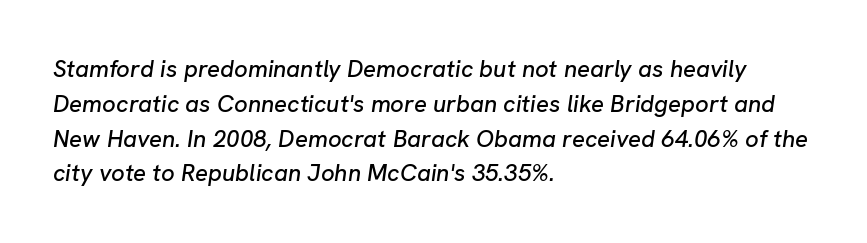
{"italic": "yes", "lean": "right", "slant_degrees": 8, "underline": "no", "align": "left", "line_spacing": "normal", "line_spacing_ratio": 1.45, "letter_spacing": "normal", "letter_spacing_em": 0.0, "glyph_px": 24}
